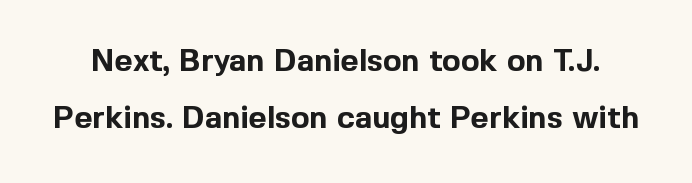
The image shows 31 px bold sans-serif type, upright; set line spacing 1.84x, normal letter spacing, not underlined; a medium x-height.
